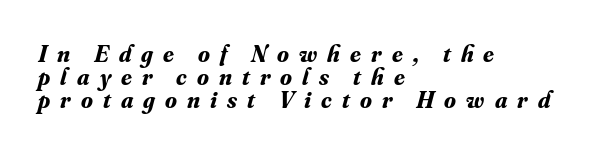
{"italic": "yes", "lean": "right", "slant_degrees": 16, "bold": "yes", "underline": "no", "align": "left", "line_spacing": "tight", "line_spacing_ratio": 0.96, "letter_spacing": "wide", "letter_spacing_em": 0.42, "glyph_px": 24}
